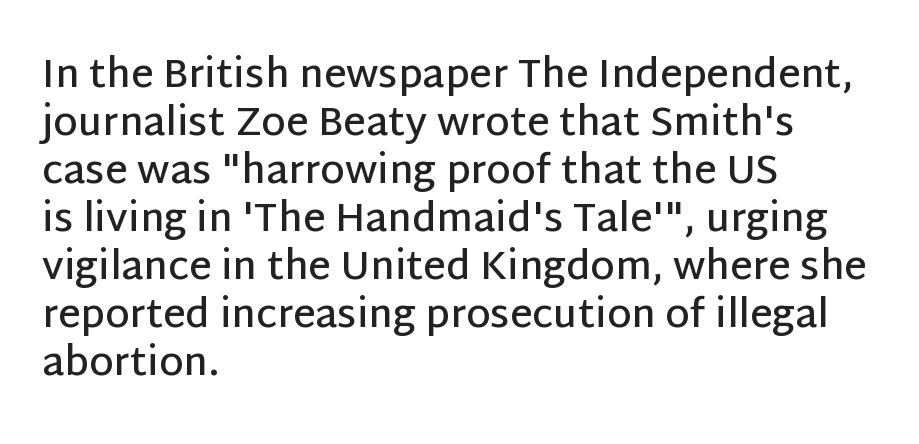
The image shows 39 px semibold sans-serif type, upright; set left-aligned, line spacing 1.23x, normal letter spacing, not underlined; low stroke contrast and a large x-height.
